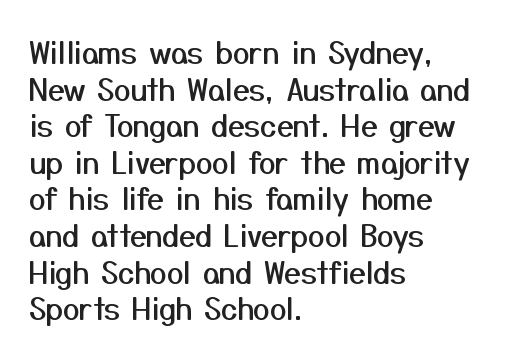
Q: Is the text italic (slanted)? A: No, it is upright.
Q: Is the typeface a serif or a sans-serif typeface? A: Sans-serif.
Q: Is the text underlined? A: No.
Q: How is the paragraph aligned? A: Left-aligned.
Q: Is the spacing between letters normal or unusually wide? A: Normal.
Q: Width (condensed, normal, or wide)? A: Normal.
Q: Stroke contrast? A: Medium.
Q: x-height? A: Medium.
Q: Monospaced? A: No.
